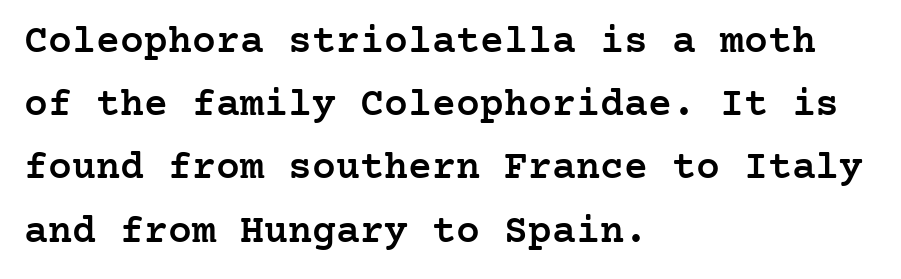
Honestly, the letter spacing is just normal — you wouldn't notice it. A normal amount of white space separates one row of letters from the next. In terms of letterform style, serifs are clearly present. A somewhat darkened texture: the type is semibold rather than bold. The rendering anchors every line to the left-hand side.
